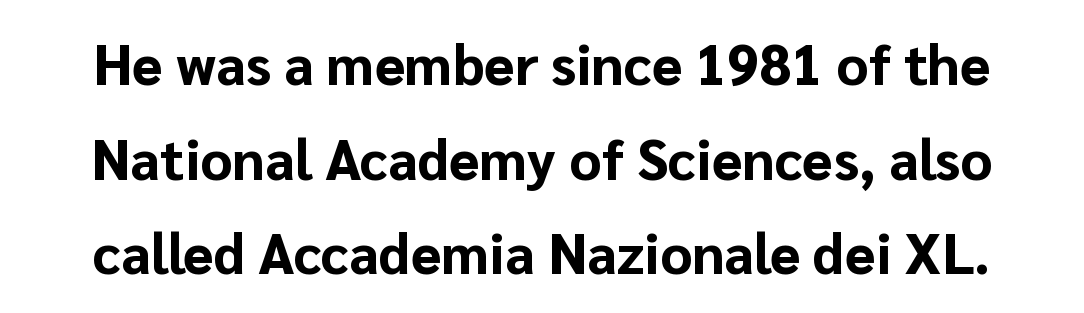
The image shows 56 px bold sans-serif type, upright; set normal line spacing (1.69x), normal letter spacing, not underlined; low stroke contrast and a medium x-height.
